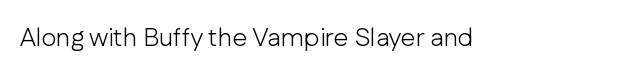
The image shows 26 px text type, upright; set normal letter spacing, not underlined.
